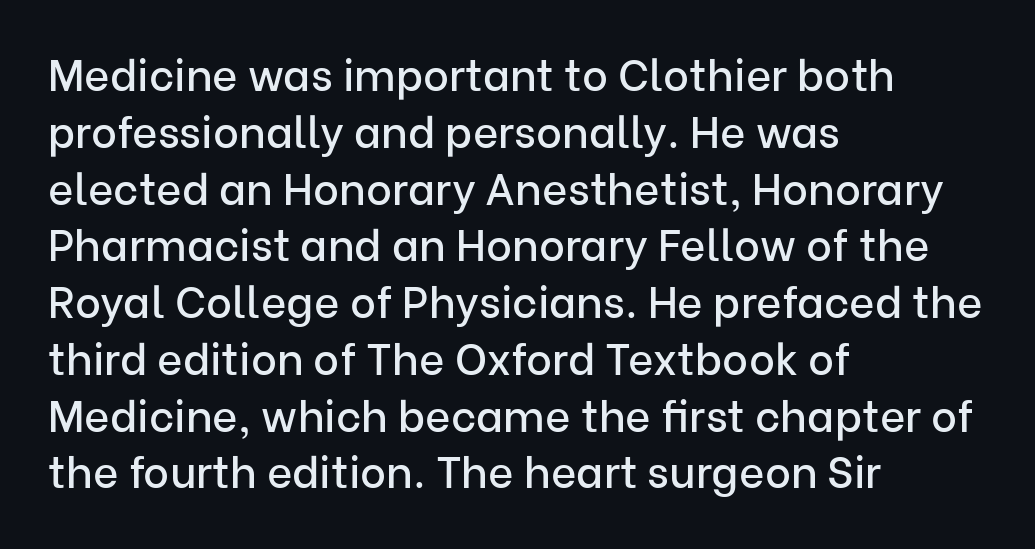
Q: Is the text italic (slanted)? A: No, it is upright.
Q: Is the typeface a serif or a sans-serif typeface? A: Sans-serif.
Q: Is the text underlined? A: No.
Q: How is the paragraph aligned? A: Left-aligned.
Q: Is the spacing between letters normal or unusually wide? A: Normal.
Q: Is the spacing between lines tight, normal or loose? A: Normal.
Q: Width (condensed, normal, or wide)? A: Normal.
Q: Stroke contrast? A: Low.
Q: x-height? A: Medium.
Q: Monospaced? A: No.
